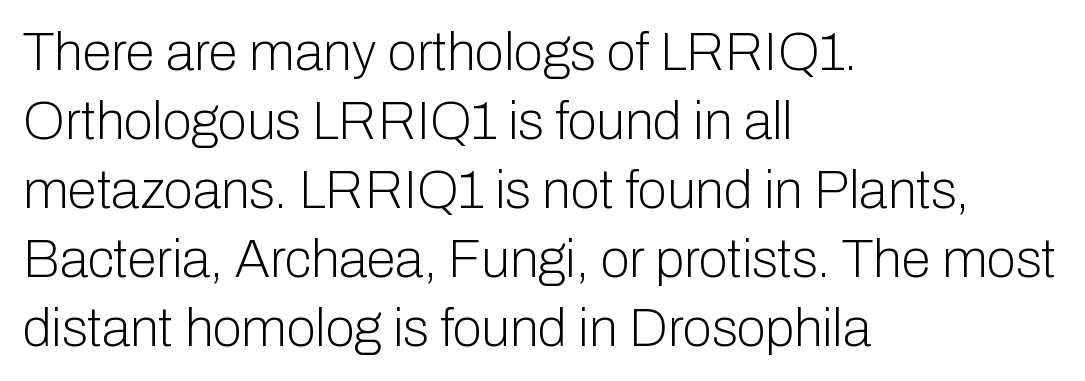
The image shows 53 px light sans-serif type, upright; set left-aligned, normal line spacing (1.3x), normal letter spacing, not underlined; low stroke contrast and a medium x-height.
